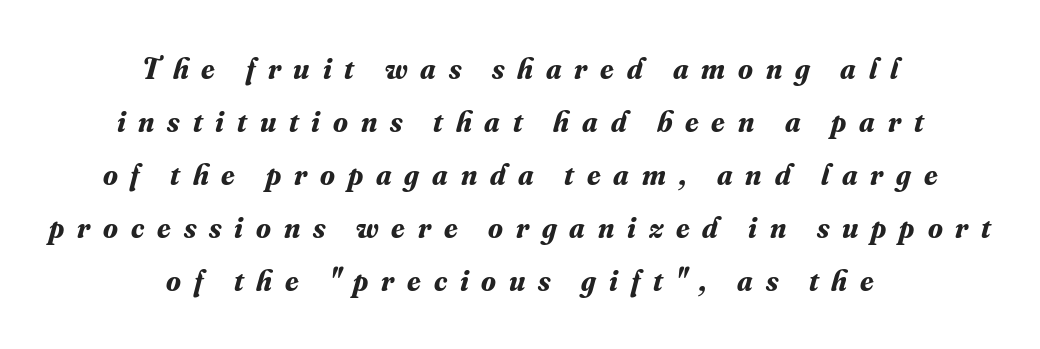
What stands out about the letter spacing? Its width — letters are far apart. One-word summary of the alignment: center. The rendering shows small feet on the letterforms — a serif design. You could not count columns in this text — the font is proportionally spaced. Quick note: italic.
